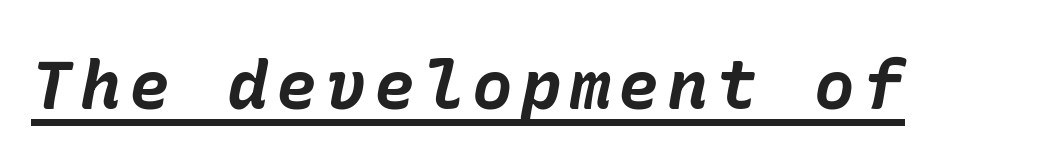
{"italic": "yes", "lean": "right", "slant_degrees": 10, "bold": "yes", "weight": "bold", "width": "normal", "stroke_contrast": "low", "x_height": "medium", "underline": "yes", "glyph_px": 68}
